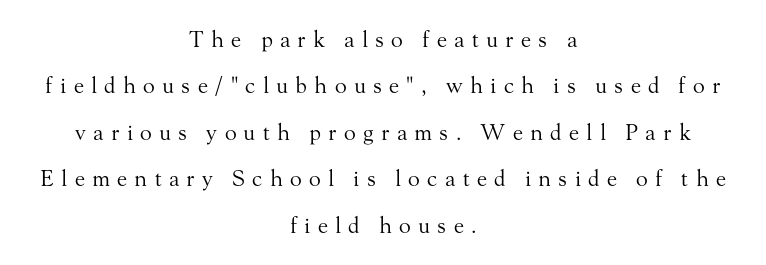
Heaviness? Minimal to ordinary, like unemphasized prose. Substantial extra tracking has been applied to these lines. A great deal of white space separates one row of letters from the next. The area under the type is left untouched.
